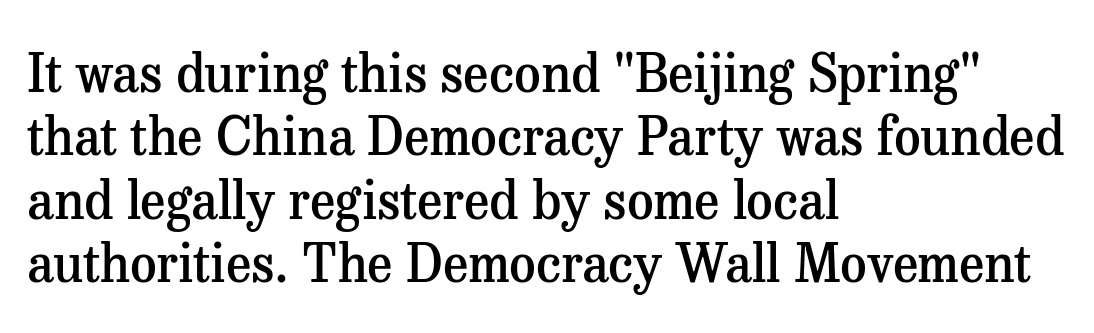
Q: Is the text bold? A: Semi-bold.
Q: Is the text italic (slanted)? A: No, it is upright.
Q: Is the typeface a serif or a sans-serif typeface? A: Serif.
Q: Is the text underlined? A: No.
Q: How is the paragraph aligned? A: Left-aligned.
Q: Is the spacing between letters normal or unusually wide? A: Normal.
Q: Width (condensed, normal, or wide)? A: Normal.
Q: Stroke contrast? A: Medium.
Q: x-height? A: Medium.
Q: Monospaced? A: No.
